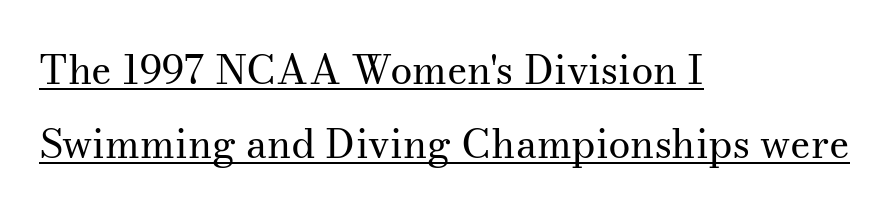
The image shows 40 px regular-weight serif type, upright; set left-aligned, line spacing 1.85x, normal letter spacing, underlined; medium stroke contrast and a small x-height.
